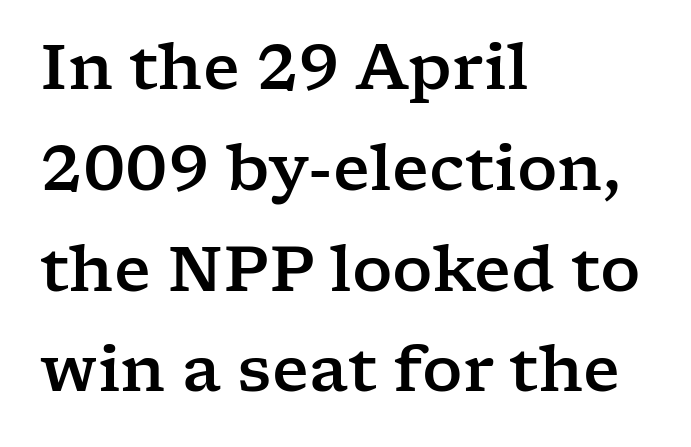
{"serif": "yes", "italic": "no", "width": "wide", "stroke_contrast": "low", "x_height": "medium", "monospaced": "no", "underline": "no", "align": "left", "line_spacing": "normal", "line_spacing_ratio": 1.6, "letter_spacing": "normal", "letter_spacing_em": 0.0, "glyph_px": 63}
